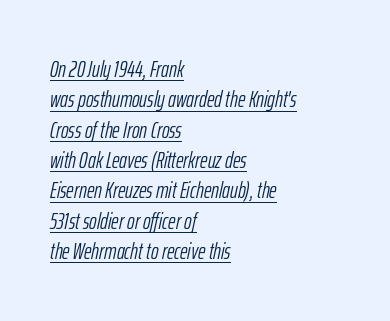
Q: Is the text bold? A: No.
Q: Is the text italic (slanted)? A: Yes, it leans right by about 12 degrees.
Q: Is the text underlined? A: Yes.
Q: How is the paragraph aligned? A: Left-aligned.
Q: Is the spacing between letters normal or unusually wide? A: Normal.
Q: Is the spacing between lines tight, normal or loose? A: Normal.
